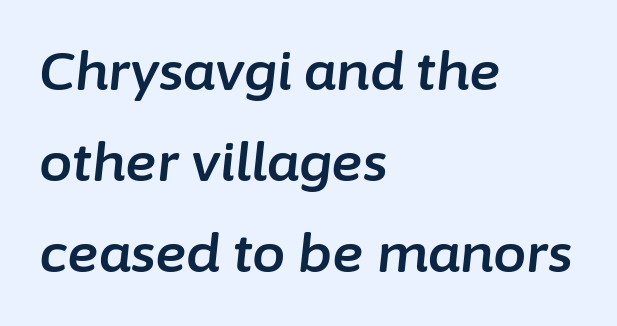
{"italic": "yes", "lean": "right", "slant_degrees": 6, "width": "normal", "stroke_contrast": "low", "x_height": "medium", "monospaced": "no", "underline": "no", "align": "left", "line_spacing_ratio": 1.72, "letter_spacing": "normal", "letter_spacing_em": 0.0, "glyph_px": 53}
